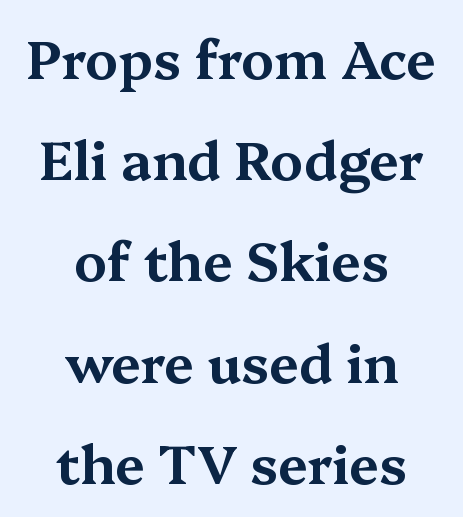
The image shows 53 px wide serif type, upright; set centered, loose line spacing (1.91x), normal letter spacing, not underlined; medium stroke contrast and a medium x-height.
